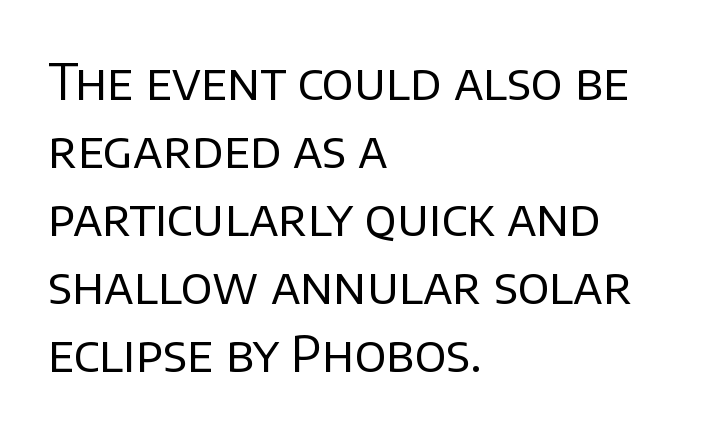
{"serif": "no", "italic": "no", "bold": "no", "weight": "regular", "width": "normal", "stroke_contrast": "low", "x_height": "large", "monospaced": "no", "underline": "no", "align": "left", "line_spacing": "normal", "line_spacing_ratio": 1.36, "letter_spacing": "normal", "letter_spacing_em": 0.0, "glyph_px": 50}
